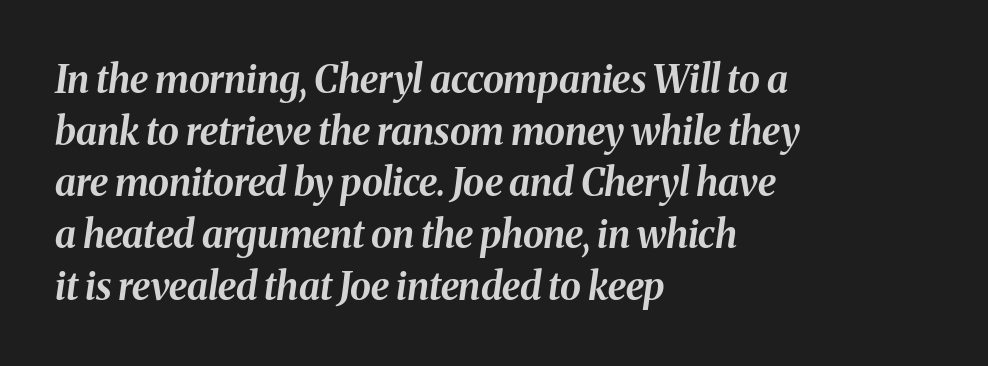
Every character sits at an angle, as italics do. Character widths vary here, with narrow letters taking less room than wide ones. Compared with an ordinary text face, these strokes are far heavier — a full bold. These lines stack with their left ends in a neat column. Descenders hang freely into open space. Words appear dense and cohesive because spacing is normal.
